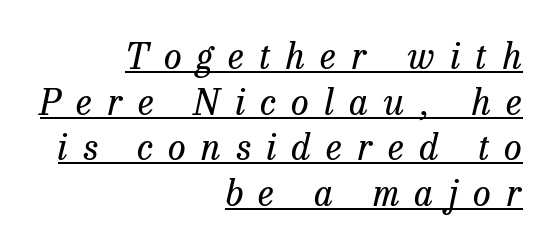
Here the glyphs are tracked loosely, breaking word shapes into spaced letters. Visually the block forms a straight wall on the right and a jagged coastline on the left. Horizontal bands of white between lines are of average thickness. Honestly, the underline is the first thing you notice here.
